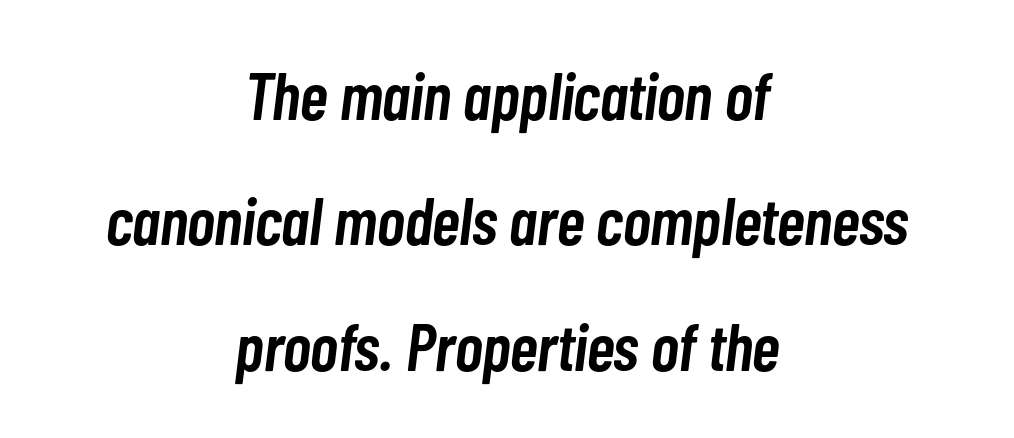
The image shows 67 px semibold, condensed type, italic (leaning right); set centered, line spacing 1.87x, normal letter spacing, not underlined; low stroke contrast and a medium x-height.
